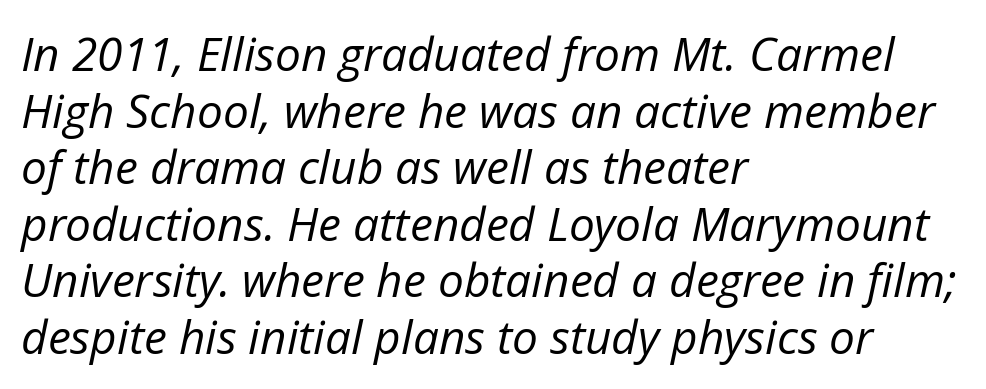
Q: Is the text bold? A: No.
Q: Is the text italic (slanted)? A: Yes, it leans right by about 12 degrees.
Q: Is the text underlined? A: No.
Q: How is the paragraph aligned? A: Left-aligned.
Q: Is the spacing between letters normal or unusually wide? A: Normal.
Q: Width (condensed, normal, or wide)? A: Normal.
Q: Stroke contrast? A: Low.
Q: x-height? A: Medium.
Q: Monospaced? A: No.
